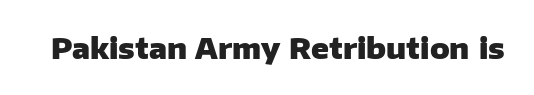
The image shows 29 px heavy sans-serif type, upright; set normal letter spacing, not underlined; low stroke contrast and a medium x-height.
